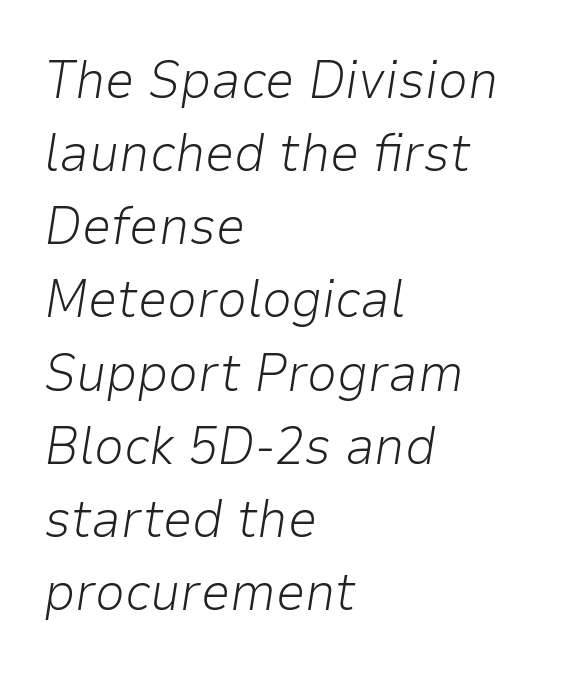
The image shows 53 px light type, italic (leaning right); set left-aligned, normal line spacing (1.38x), normal letter spacing, not underlined; low stroke contrast and a medium x-height.
